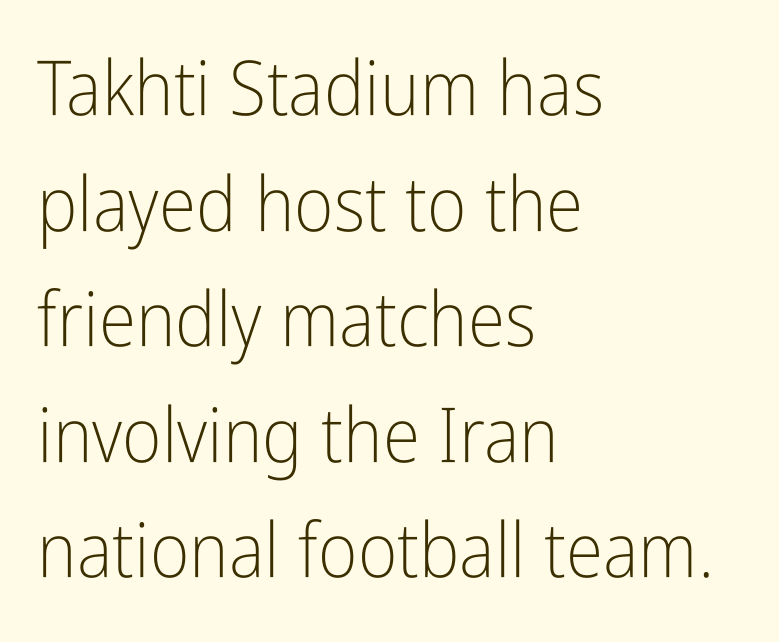
The image shows 76 px light, condensed sans-serif type, upright; set left-aligned, normal line spacing (1.52x), normal letter spacing, not underlined; low stroke contrast and a medium x-height.
